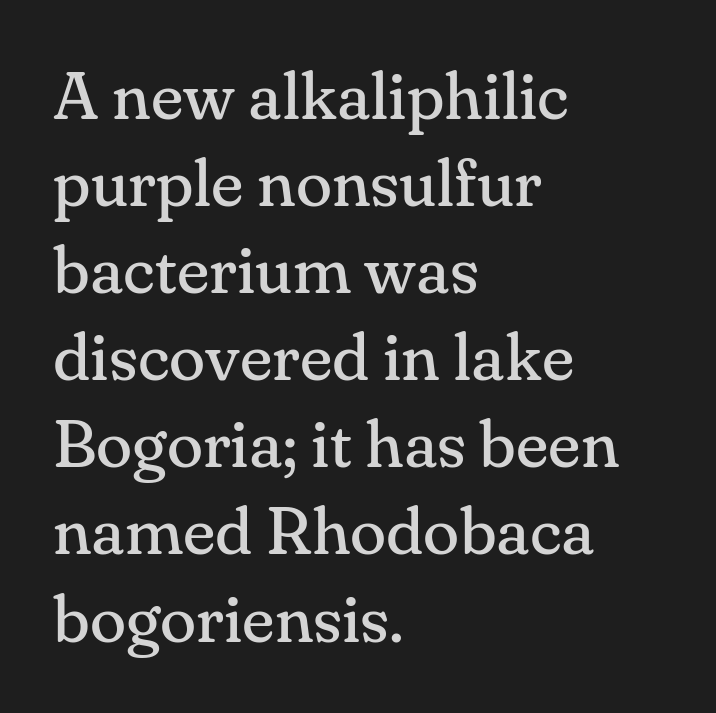
A quiet, ordinary-to-light weight characterises the typeface. Evenly set lines give the paragraph a standard silhouette. It's the straight-up-and-down kind of type. Beneath every word, the page is bare.
